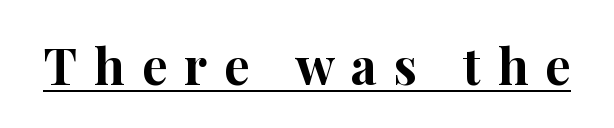
The image shows 50 px bold serif type, upright; set unusually wide letter spacing (+0.34 em), underlined; high stroke contrast and a medium x-height.
